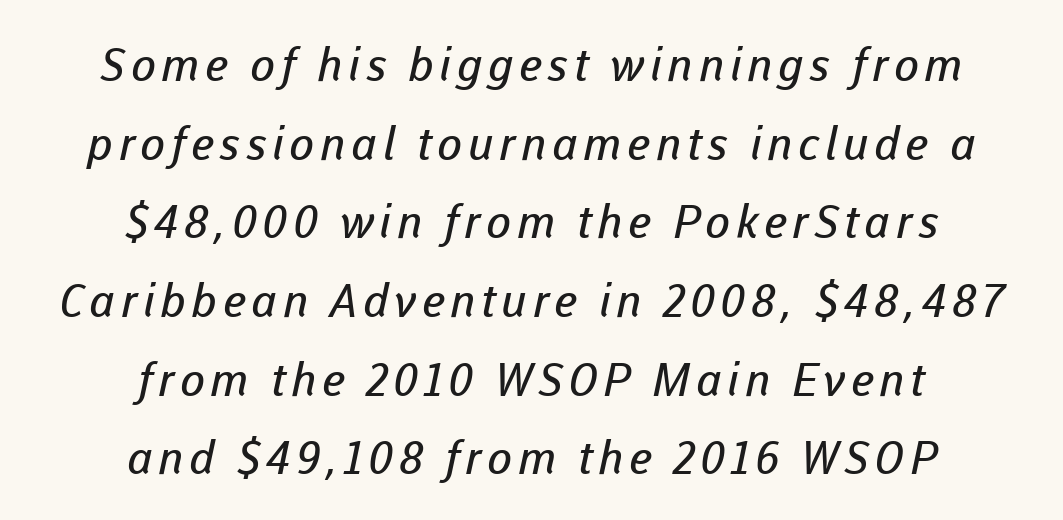
The image shows 46 px regular-weight sans-serif type; set centered, line spacing 1.71x, not underlined; low stroke contrast and a medium x-height.
